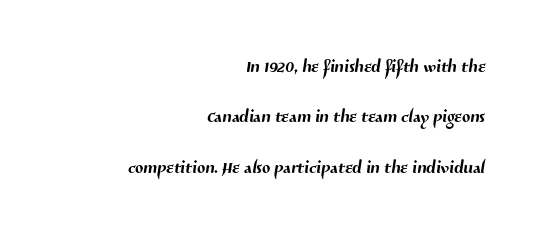
{"underline": "no", "align": "right", "line_spacing": "loose", "line_spacing_ratio": 2.1, "letter_spacing": "normal", "letter_spacing_em": 0.0, "glyph_px": 24}
